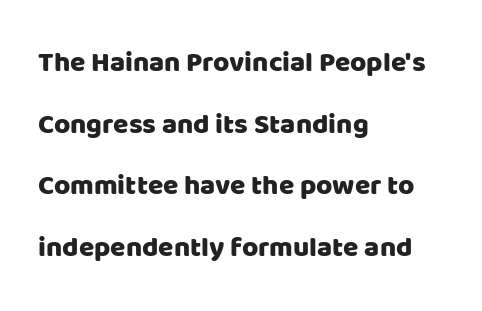
{"serif": "no", "italic": "no", "width": "normal", "stroke_contrast": "low", "x_height": "large", "monospaced": "no", "underline": "no", "align": "left", "line_spacing": "loose", "line_spacing_ratio": 2.2, "letter_spacing": "normal", "letter_spacing_em": 0.0, "glyph_px": 28}
